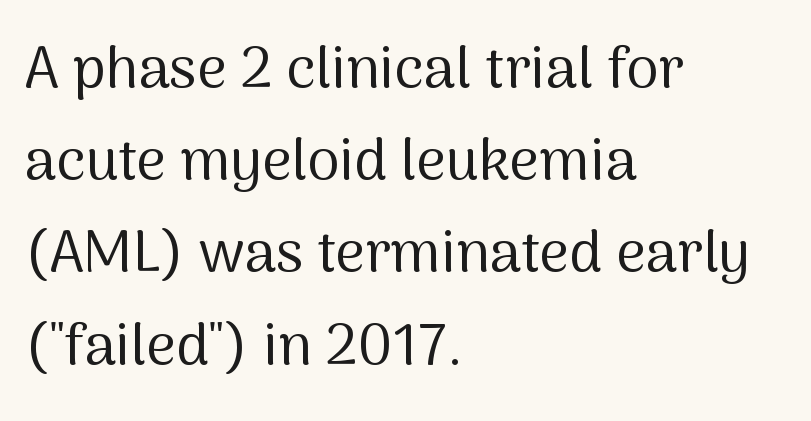
{"serif": "no", "italic": "no", "bold": "no", "weight": "regular", "width": "normal", "stroke_contrast": "medium", "x_height": "medium", "monospaced": "no", "underline": "no", "align": "left", "line_spacing": "normal", "line_spacing_ratio": 1.59, "letter_spacing": "normal", "letter_spacing_em": 0.0, "glyph_px": 58}
